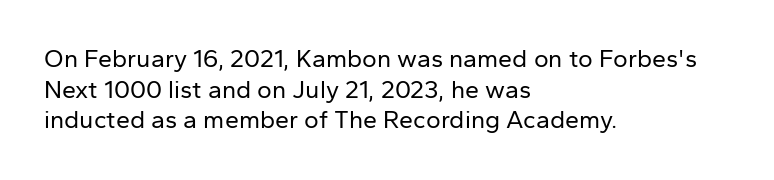
Q: Is the text bold? A: No.
Q: Is the text italic (slanted)? A: No, it is upright.
Q: Is the text underlined? A: No.
Q: How is the paragraph aligned? A: Left-aligned.
Q: Is the spacing between letters normal or unusually wide? A: Normal.
